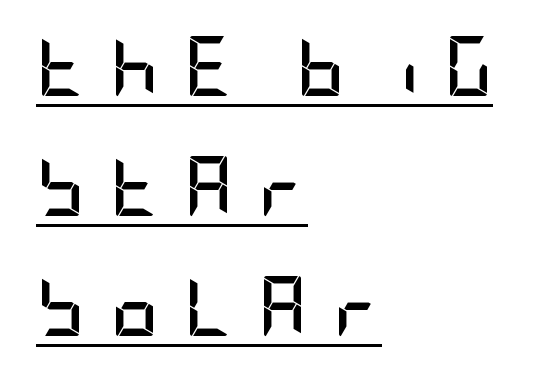
The image shows 60 px semibold, condensed sans-serif type, upright; set left-aligned, loose line spacing (2.0x), unusually wide letter spacing (+0.42 em), underlined; low stroke contrast and a large x-height.
